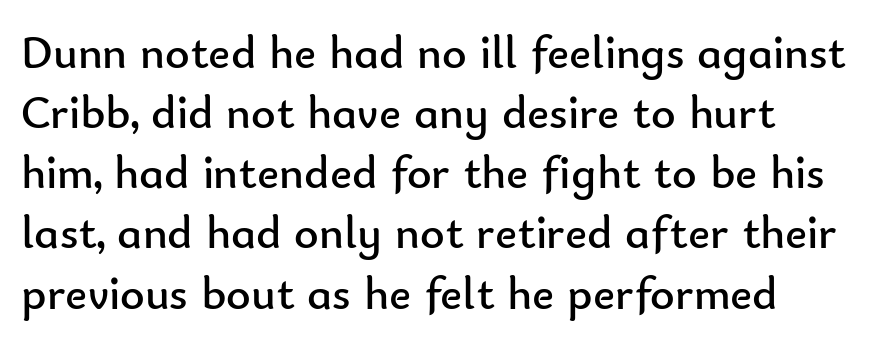
{"serif": "no", "italic": "no", "bold": "no", "weight": "regular", "width": "normal", "stroke_contrast": "low", "x_height": "small", "monospaced": "no", "underline": "no", "line_spacing": "normal", "line_spacing_ratio": 1.28, "letter_spacing": "normal", "letter_spacing_em": 0.0, "glyph_px": 47}
